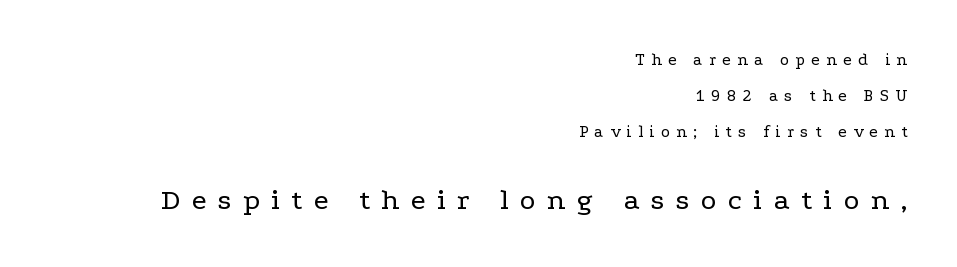
Each letter keeps its own natural width here, so spacing adapts to shape. The passage shown stacks its lines with a broad gap. The rag falls on the left side of this text block. Small over large — that's the arrangement of the two blocks here. Each row of text sits above clean, open space.
